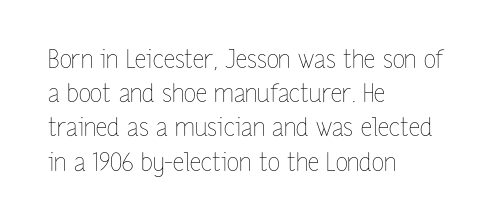
The image shows 25 px text type, upright; set left-aligned, normal line spacing (1.37x), normal letter spacing, not underlined.
